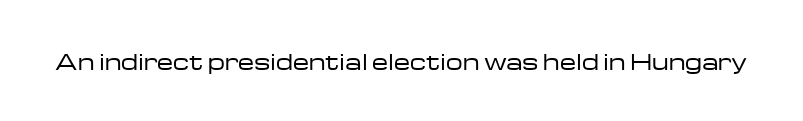
{"italic": "no", "bold": "no", "underline": "no", "letter_spacing": "normal", "letter_spacing_em": 0.0, "glyph_px": 21}
